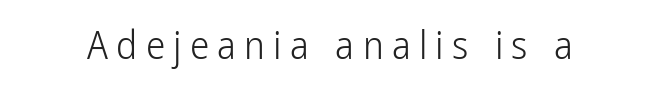
{"serif": "no", "italic": "no", "bold": "no", "weight": "light", "width": "condensed", "stroke_contrast": "low", "x_height": "medium", "monospaced": "no", "underline": "no", "letter_spacing": "wide", "letter_spacing_em": 0.21, "glyph_px": 39}
